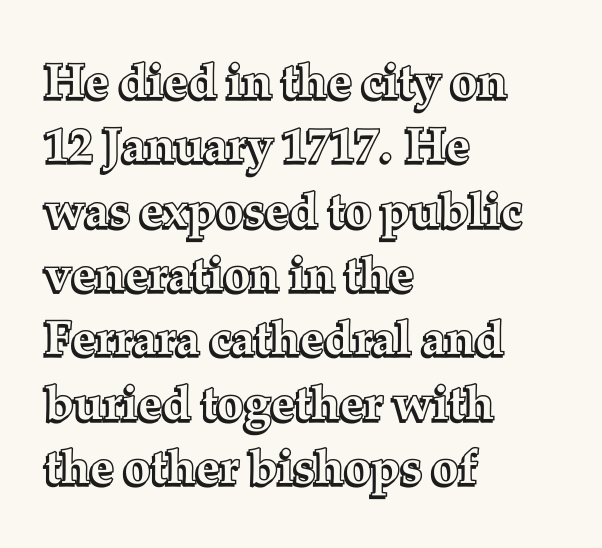
You could not count columns in this text — the font is proportionally spaced. The rendering keeps characters at their native spacing. Short and long lines alike share a common starting point at left. Summary of vertical rhythm: regular, with standard interline spacing.
